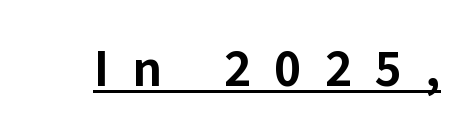
The passage shown is typed in a proportional face where columns would drift. The typesetter has applied underlining to the passage shown. These lines were composed using upright roman letters. The rendering inserts visible extra space after every character.
